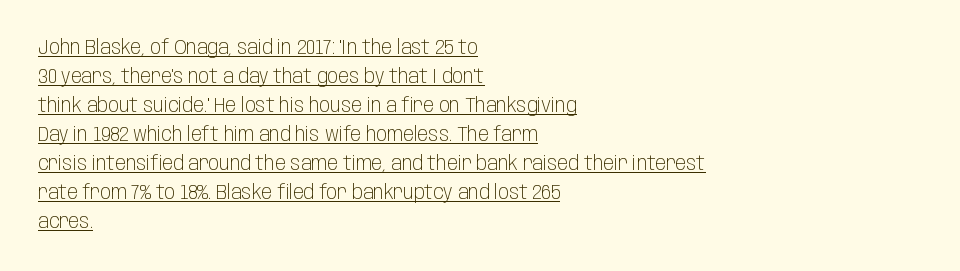
Q: Is the text bold? A: No.
Q: Is the text italic (slanted)? A: No, it is upright.
Q: Is the text underlined? A: Yes.
Q: How is the paragraph aligned? A: Left-aligned.
Q: Is the spacing between letters normal or unusually wide? A: Normal.
Q: Is the spacing between lines tight, normal or loose? A: Normal.
